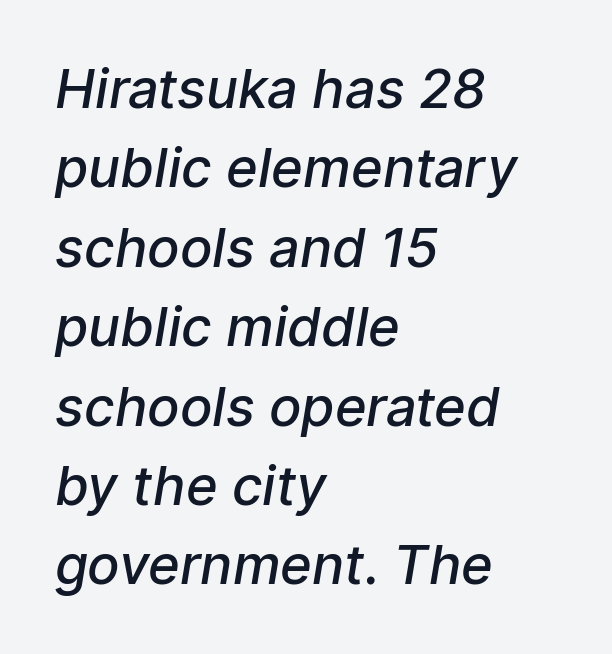
{"serif": "no", "bold": "semi", "weight": "semibold", "width": "normal", "stroke_contrast": "low", "x_height": "medium", "monospaced": "no", "underline": "no", "align": "left", "line_spacing": "normal", "line_spacing_ratio": 1.47, "letter_spacing": "normal", "letter_spacing_em": 0.0, "glyph_px": 54}
